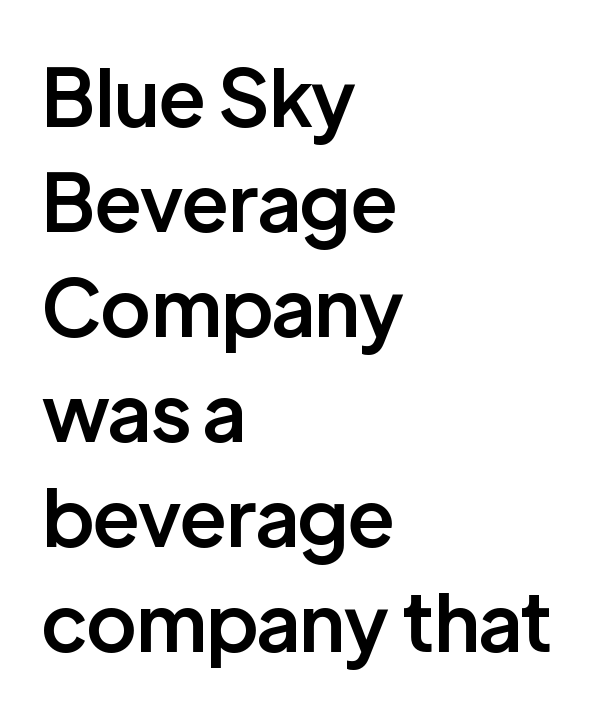
{"serif": "no", "italic": "no", "bold": "semi", "weight": "semibold", "width": "normal", "stroke_contrast": "low", "x_height": "medium", "monospaced": "no", "underline": "no", "align": "left", "line_spacing": "normal", "line_spacing_ratio": 1.33, "letter_spacing": "normal", "letter_spacing_em": 0.0, "glyph_px": 79}
